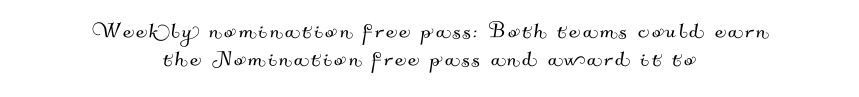
The image shows 26 px text type; set centered, tight line spacing (1.07x), not underlined.
